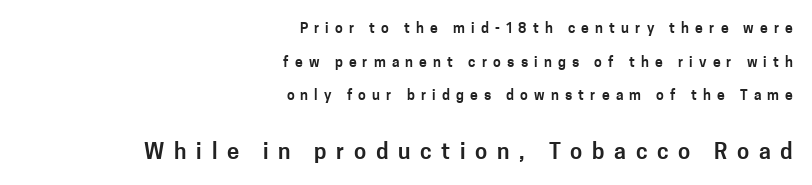
{"italic": "no", "underline": "no", "align": "right", "line_spacing": "loose", "line_spacing_ratio": 2.4, "letter_spacing": "wide", "letter_spacing_em": 0.44, "larger_block": "second", "size_ratio": 1.57, "glyph_px": 22}
